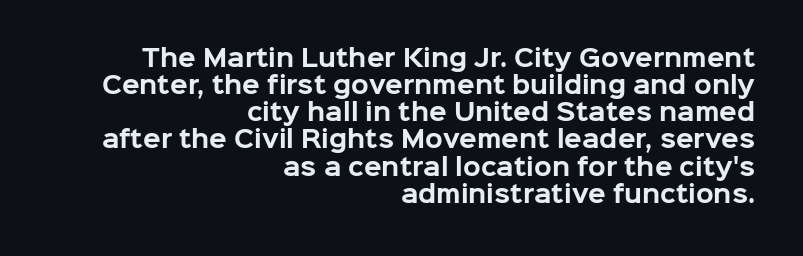
These lines were composed using upright roman letters. Notice how thick the strokes are: this is what a full bold looks like. One-word summary of the alignment: right. This rendering features lettering with no underline. Students, note that the glyphs here touch the page at normal intervals.
